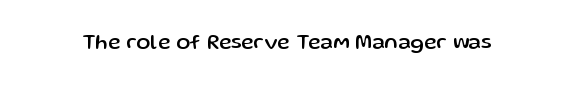
Q: Is the text italic (slanted)? A: No, it is upright.
Q: Is the text underlined? A: No.
Q: Is the spacing between letters normal or unusually wide? A: Normal.
